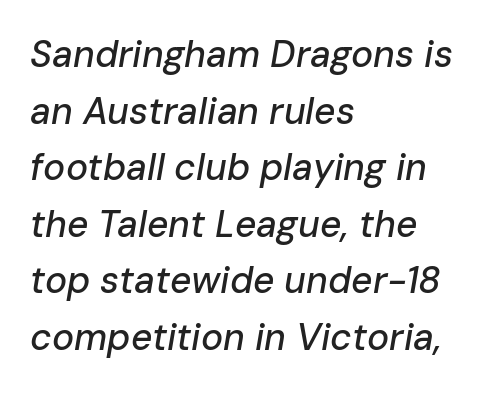
Q: Is the text italic (slanted)? A: Yes, it leans right by about 10 degrees.
Q: Is the text underlined? A: No.
Q: How is the paragraph aligned? A: Left-aligned.
Q: Is the spacing between letters normal or unusually wide? A: Normal.
Q: Is the spacing between lines tight, normal or loose? A: Normal.
Q: Width (condensed, normal, or wide)? A: Normal.
Q: Stroke contrast? A: Low.
Q: x-height? A: Medium.
Q: Monospaced? A: No.
